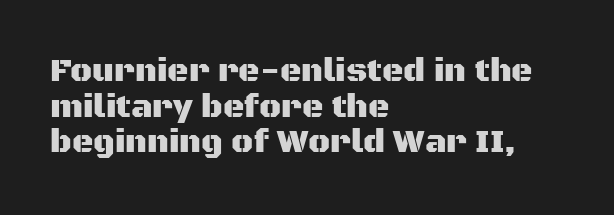
{"serif": "no", "italic": "no", "width": "normal", "stroke_contrast": "medium", "x_height": "large", "monospaced": "no", "underline": "no", "align": "left", "line_spacing": "tight", "line_spacing_ratio": 1.08, "letter_spacing": "normal", "letter_spacing_em": 0.0, "glyph_px": 33}
